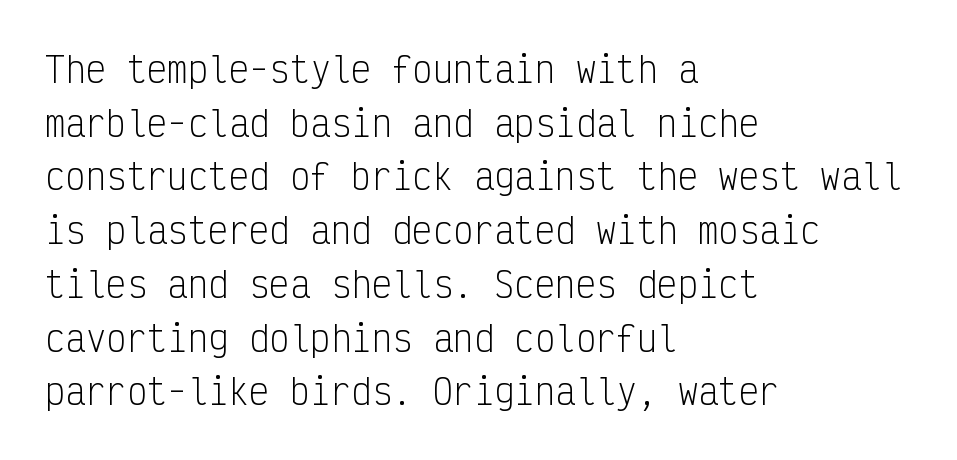
{"serif": "no", "italic": "no", "bold": "no", "weight": "light", "width": "condensed", "stroke_contrast": "low", "x_height": "medium", "monospaced": "yes", "underline": "no", "align": "left", "line_spacing": "normal", "line_spacing_ratio": 1.58, "letter_spacing": "normal", "letter_spacing_em": 0.0, "glyph_px": 34}
